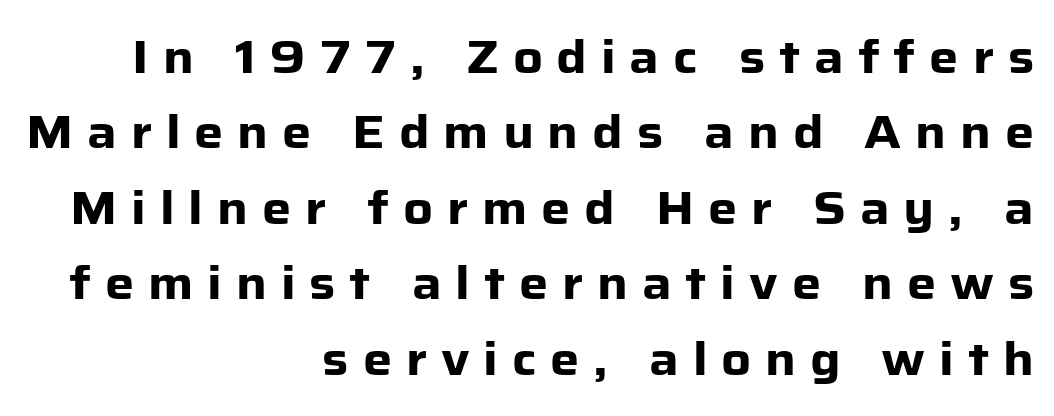
The image shows 46 px heavy sans-serif type, upright; set right-aligned, normal line spacing (1.64x), unusually wide letter spacing (+0.3 em), not underlined; low stroke contrast and a medium x-height.
